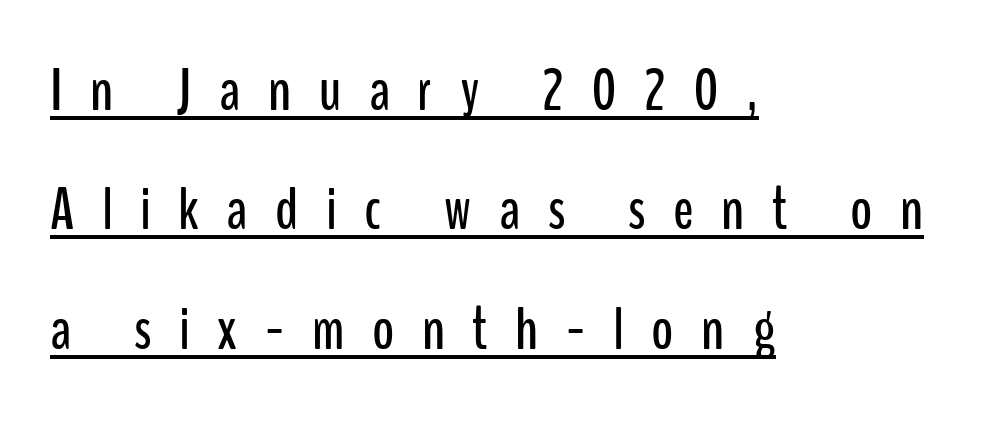
Q: Is the text italic (slanted)? A: No, it is upright.
Q: Is the typeface a serif or a sans-serif typeface? A: Sans-serif.
Q: Is the text underlined? A: Yes.
Q: How is the paragraph aligned? A: Left-aligned.
Q: Is the spacing between letters normal or unusually wide? A: Unusually wide.
Q: Is the spacing between lines tight, normal or loose? A: Loose.
Q: Width (condensed, normal, or wide)? A: Condensed.
Q: Stroke contrast? A: Low.
Q: x-height? A: Medium.
Q: Monospaced? A: No.
